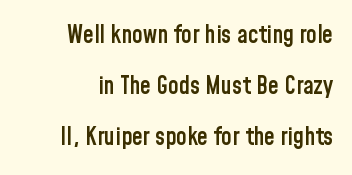
Q: Is the text bold? A: Semi-bold.
Q: Is the text italic (slanted)? A: No, it is upright.
Q: Is the text underlined? A: No.
Q: How is the paragraph aligned? A: Right-aligned.
Q: Is the spacing between letters normal or unusually wide? A: Normal.
Q: Is the spacing between lines tight, normal or loose? A: Loose.
